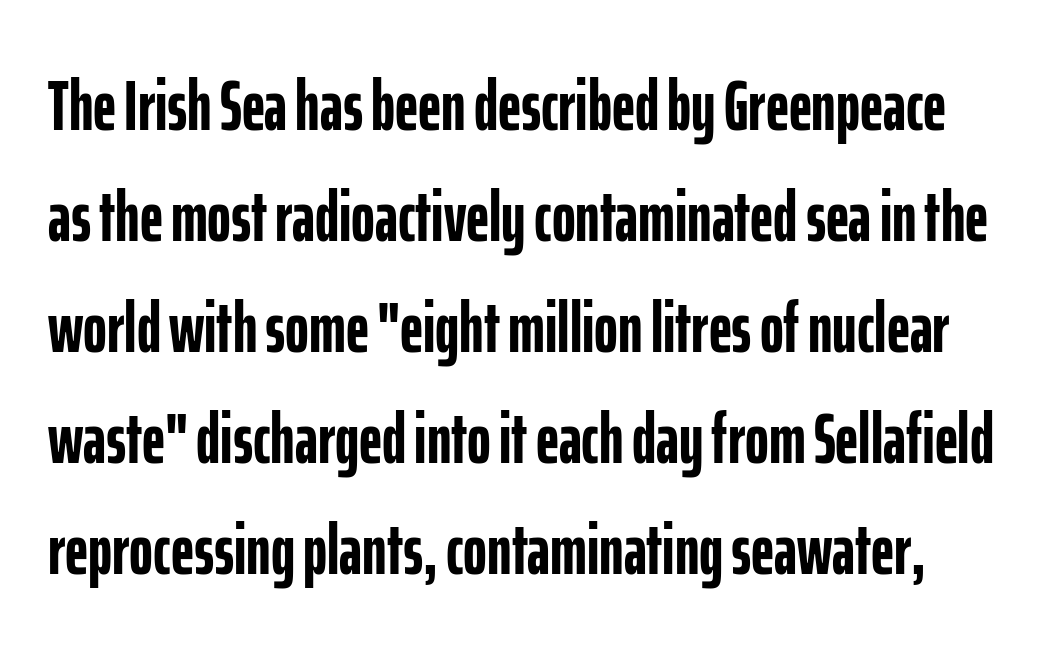
{"serif": "no", "italic": "no", "bold": "yes", "weight": "semibold", "width": "condensed", "stroke_contrast": "low", "x_height": "medium", "monospaced": "no", "underline": "no", "line_spacing": "normal", "line_spacing_ratio": 1.54, "letter_spacing": "normal", "letter_spacing_em": 0.0, "glyph_px": 72}
